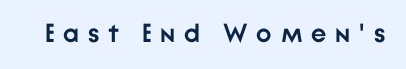
The image shows 26 px bold type, upright; set unusually wide letter spacing (+0.34 em), not underlined.
